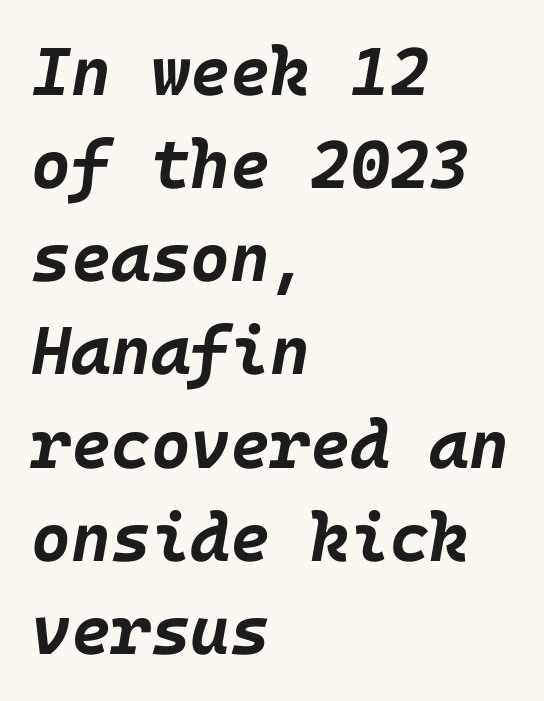
Q: Is the text bold? A: Yes.
Q: Is the text italic (slanted)? A: Yes, it leans right by about 10 degrees.
Q: Is the text underlined? A: No.
Q: How is the paragraph aligned? A: Left-aligned.
Q: Is the spacing between letters normal or unusually wide? A: Normal.
Q: Is the spacing between lines tight, normal or loose? A: Normal.
Q: Width (condensed, normal, or wide)? A: Normal.
Q: Stroke contrast? A: Low.
Q: x-height? A: Large.
